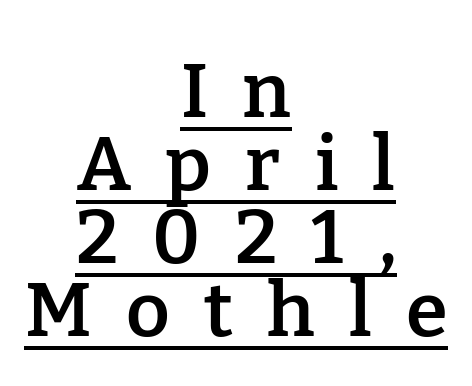
Spacing verdict: proportional, widths tailored to each character. Students, note that the glyphs here are deliberately spaced far apart. This rendering employs a face with finishing strokes, i.e., a serif. Notice how the stems are strictly vertical — no italics here. Regarding leading, the lines here are crowded together.
